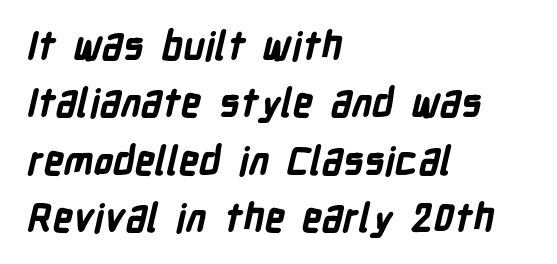
{"serif": "no", "bold": "yes", "weight": "bold", "width": "condensed", "stroke_contrast": "low", "x_height": "medium", "monospaced": "no", "underline": "no", "align": "left", "line_spacing": "normal", "line_spacing_ratio": 1.47, "letter_spacing": "normal", "letter_spacing_em": 0.0, "glyph_px": 39}
